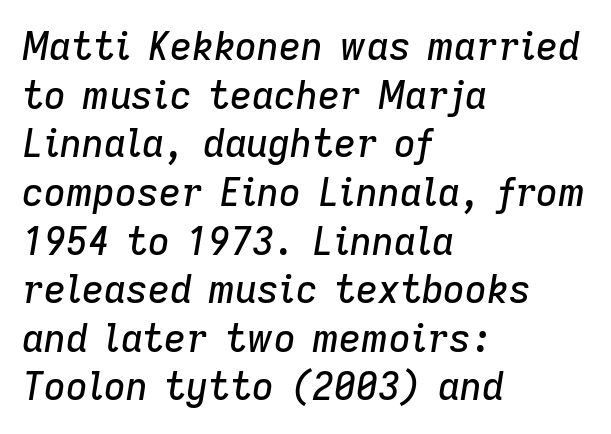
Q: Is the text italic (slanted)? A: Yes, it leans right by about 9 degrees.
Q: Is the text underlined? A: No.
Q: How is the paragraph aligned? A: Left-aligned.
Q: Is the spacing between letters normal or unusually wide? A: Normal.
Q: Is the spacing between lines tight, normal or loose? A: Normal.
Q: Width (condensed, normal, or wide)? A: Normal.
Q: Stroke contrast? A: Low.
Q: x-height? A: Medium.
Q: Monospaced? A: No.
